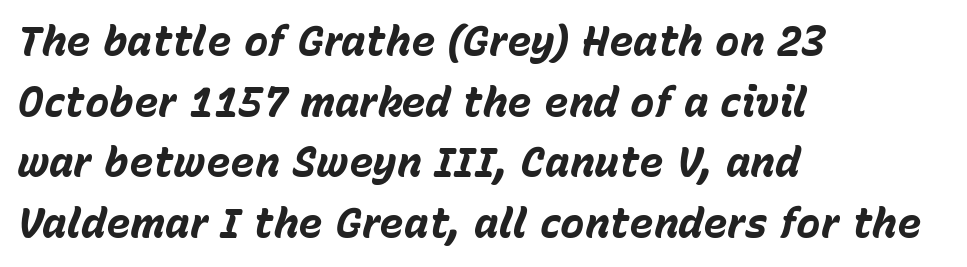
The image shows 41 px bold type, italic (leaning right); set left-aligned, normal line spacing (1.48x), normal letter spacing, not underlined; low stroke contrast and a medium x-height.
